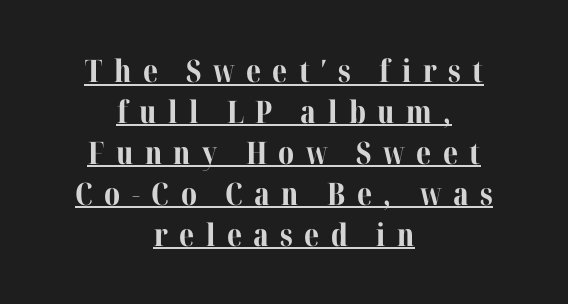
Q: Is the text bold? A: Yes.
Q: Is the text italic (slanted)? A: No, it is upright.
Q: Is the typeface a serif or a sans-serif typeface? A: Serif.
Q: Is the text underlined? A: Yes.
Q: How is the paragraph aligned? A: Centered.
Q: Is the spacing between letters normal or unusually wide? A: Unusually wide.
Q: Is the spacing between lines tight, normal or loose? A: Normal.
Q: Width (condensed, normal, or wide)? A: Normal.
Q: Stroke contrast? A: Medium.
Q: x-height? A: Medium.
Q: Monospaced? A: No.
